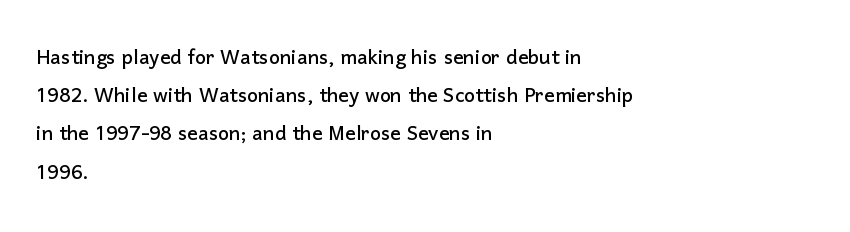
The image shows 26 px text type, upright; set left-aligned, normal line spacing (1.47x), normal letter spacing, not underlined.
